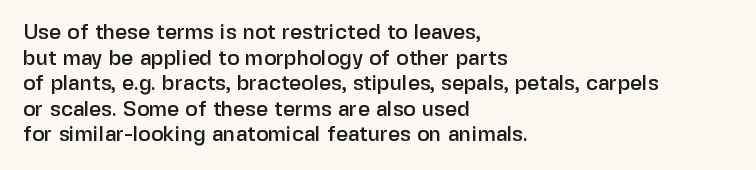
Q: Is the text italic (slanted)? A: No, it is upright.
Q: Is the text underlined? A: No.
Q: How is the paragraph aligned? A: Left-aligned.
Q: Is the spacing between letters normal or unusually wide? A: Normal.
